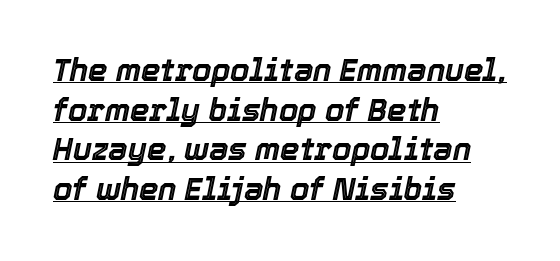
A baseline rule has been typeset under these characters. Is this a fixed-width face? No — the glyphs have proportional, varying widths. Spacing between characters is what you'd get straight out of the box. Compared with a centered layout, this one pins lines to the left instead. Emphasis-style slanted type is in use. How would I describe the line gaps? Plain and ordinary.
